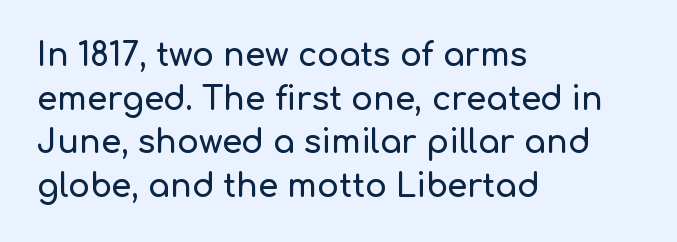
Spacing verdict: proportional, widths tailored to each character. Horizontally, the lines are justified to the leading edge only. The words here are not underlined. Spacing between characters is what you'd get straight out of the box. The lettering holds an erect, upright posture throughout. The face used here is a sans, in the tradition of grotesques and geometrics.
